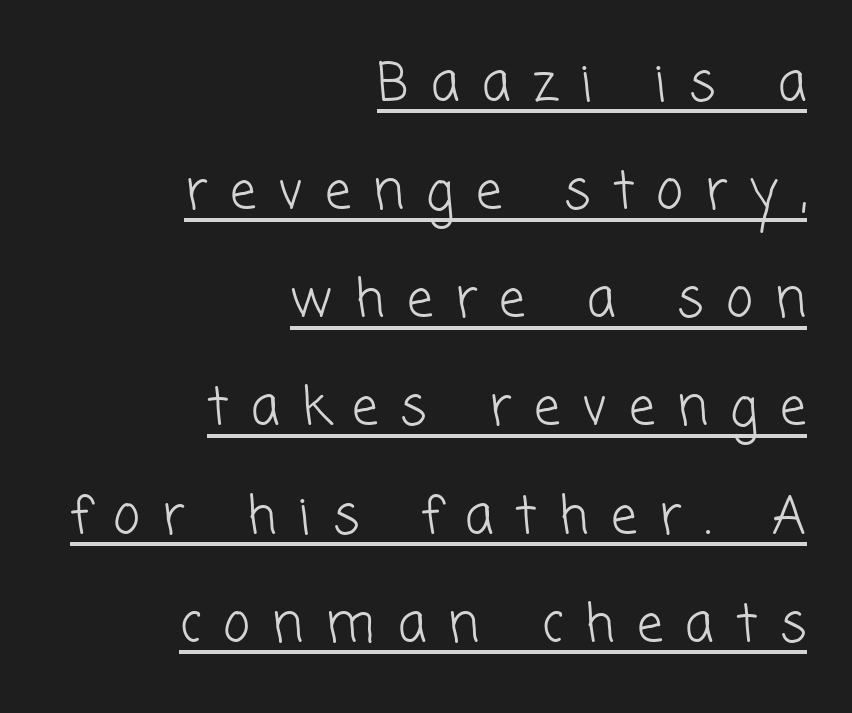
The letters advance in unequal steps, a hallmark of proportional type. Widely set lines give the paragraph a tall, airy silhouette. No feet cap the strokes, marking this as sans-serif type. A student would call this right alignment; a typographer would say flush right, rag left. The glyphs are accompanied by a horizontal stroke just below them. The typesetting does not lean heavy: it is not bold.
